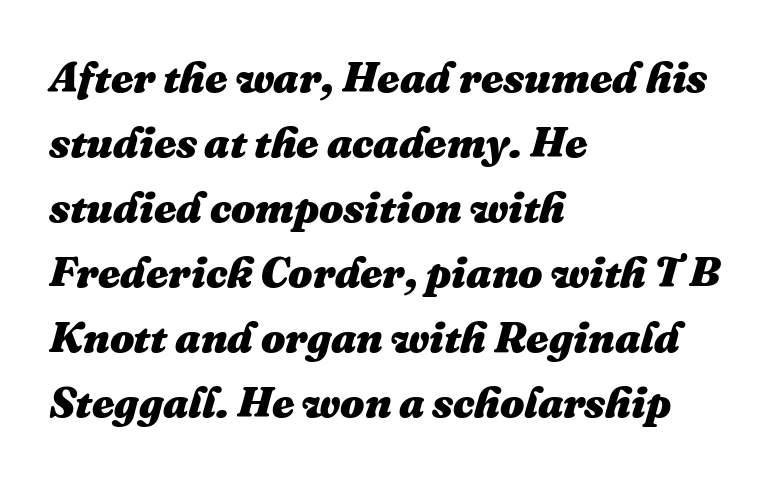
The image shows 43 px heavy type, italic (leaning right); set left-aligned, normal line spacing (1.51x), normal letter spacing, not underlined; medium stroke contrast and a medium x-height.
